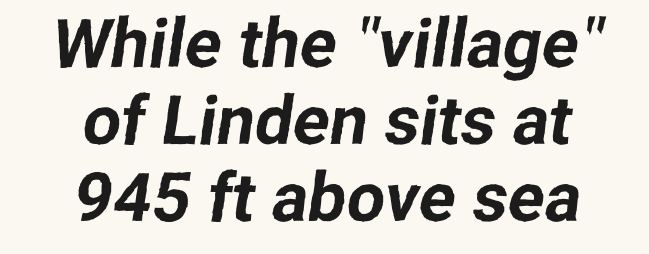
The image shows 68 px sans-serif type; set centered, tight line spacing (1.13x), normal letter spacing, not underlined; low stroke contrast and a medium x-height.
